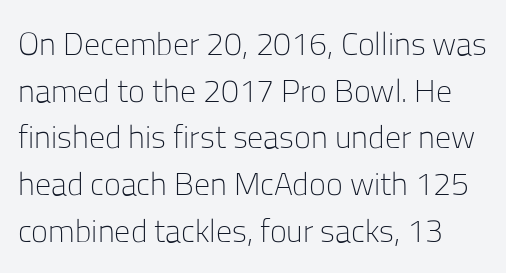
The image shows 32 px light sans-serif type, upright; set normal line spacing (1.46x), normal letter spacing, not underlined; low stroke contrast and a medium x-height.
